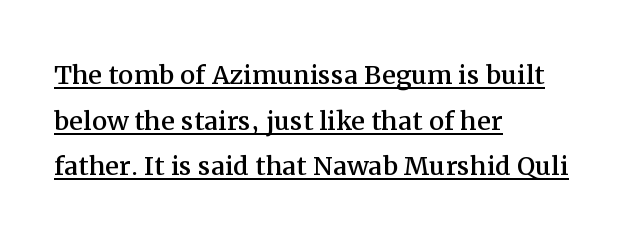
{"serif": "yes", "italic": "no", "width": "normal", "stroke_contrast": "medium", "x_height": "medium", "monospaced": "no", "underline": "yes", "align": "left", "line_spacing": "normal", "line_spacing_ratio": 1.34, "letter_spacing": "normal", "letter_spacing_em": 0.0, "glyph_px": 34}
